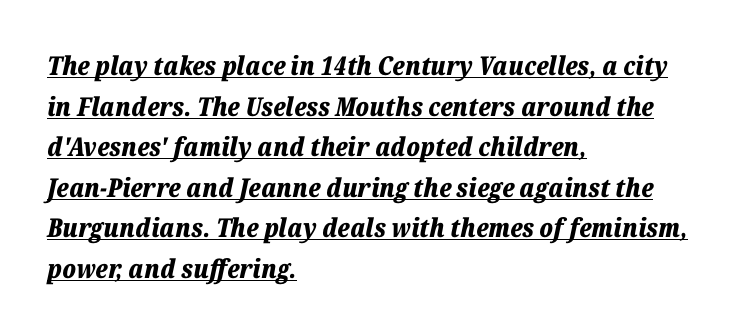
The image shows 26 px bold type, italic (leaning right); set left-aligned, normal line spacing (1.56x), normal letter spacing, underlined.
